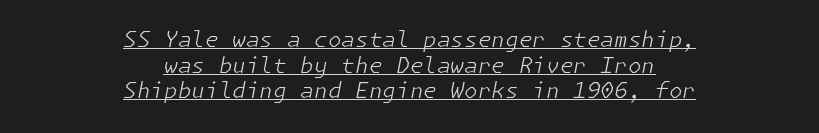
Q: Is the text bold? A: No.
Q: Is the text italic (slanted)? A: Yes, it leans right by about 11 degrees.
Q: Is the text underlined? A: Yes.
Q: How is the paragraph aligned? A: Centered.
Q: Is the spacing between letters normal or unusually wide? A: Normal.
